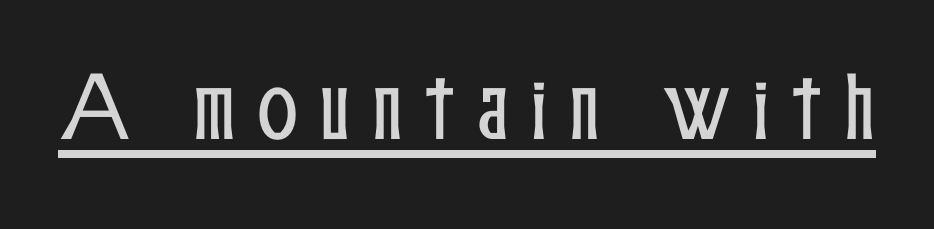
{"italic": "no", "width": "condensed", "stroke_contrast": "low", "x_height": "medium", "monospaced": "no", "underline": "yes", "letter_spacing": "wide", "letter_spacing_em": 0.28, "glyph_px": 76}
